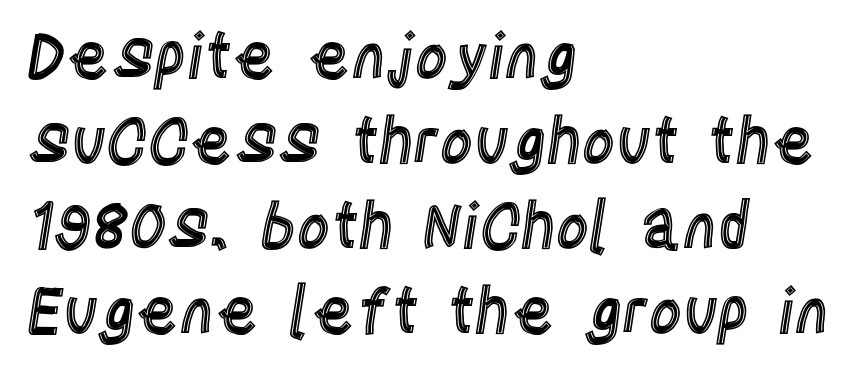
Q: Is the text italic (slanted)? A: Yes.
Q: Is the text underlined? A: No.
Q: How is the paragraph aligned? A: Left-aligned.
Q: Is the spacing between letters normal or unusually wide? A: Normal.
Q: Is the spacing between lines tight, normal or loose? A: Normal.
Q: Width (condensed, normal, or wide)? A: Condensed.
Q: x-height? A: Large.
Q: Monospaced? A: No.
